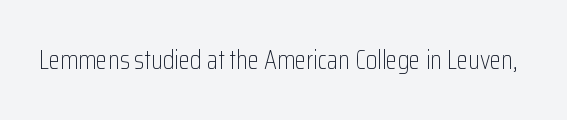
Q: Is the text bold? A: No.
Q: Is the text italic (slanted)? A: No, it is upright.
Q: Is the text underlined? A: No.
Q: Is the spacing between letters normal or unusually wide? A: Normal.
